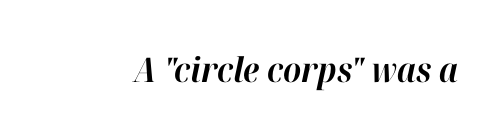
{"italic": "yes", "lean": "right", "slant_degrees": 12, "bold": "yes", "weight": "bold", "width": "normal", "stroke_contrast": "high", "x_height": "medium", "monospaced": "no", "underline": "no", "letter_spacing": "normal", "letter_spacing_em": 0.0, "glyph_px": 34}
